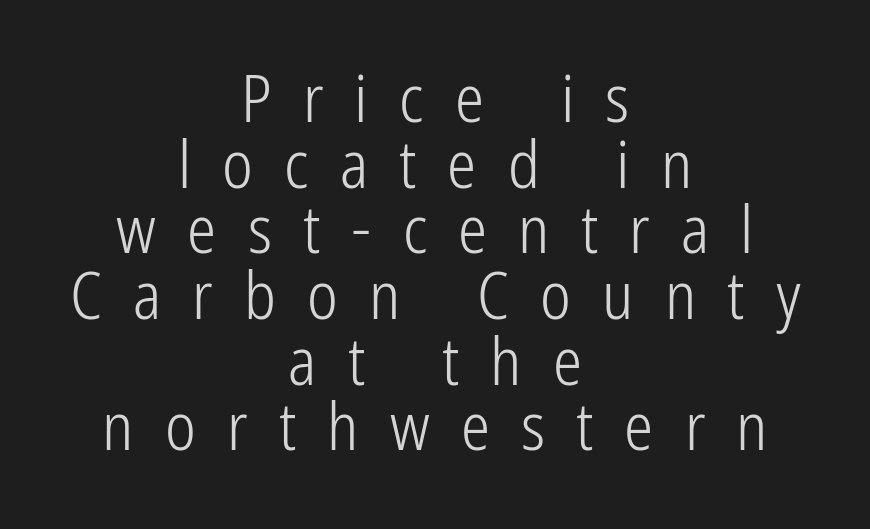
{"serif": "no", "italic": "no", "bold": "no", "weight": "light", "width": "condensed", "stroke_contrast": "low", "x_height": "medium", "monospaced": "no", "underline": "no", "align": "center", "line_spacing": "tight", "line_spacing_ratio": 1.01, "letter_spacing": "wide", "letter_spacing_em": 0.48, "glyph_px": 65}
